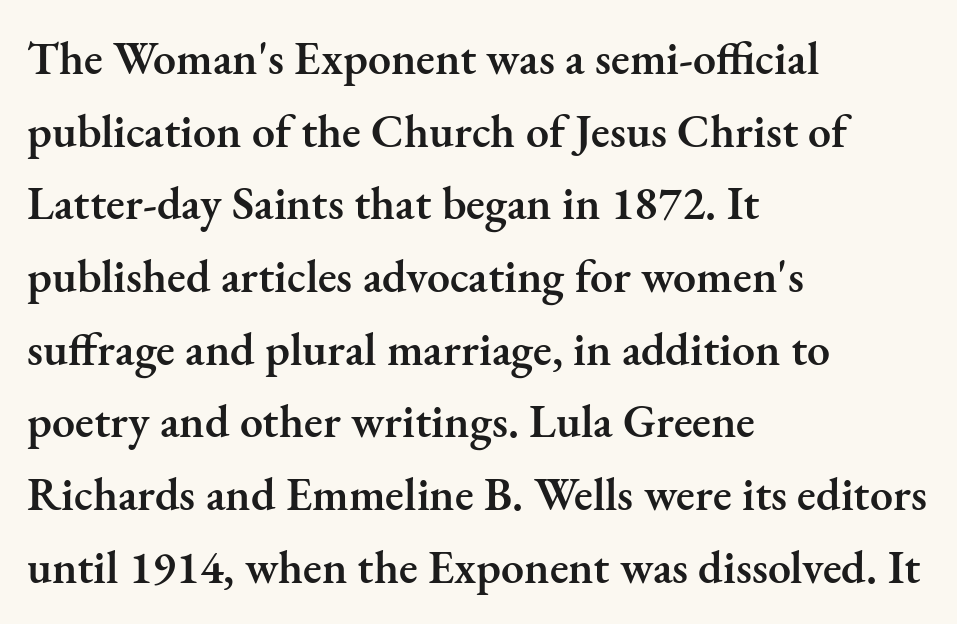
One glance says typical: line gaps are just what's usual. Notice the strokes are somewhat thickened but not fully heavy: this is a semibold. Short note: letters normally spaced. Visually the block forms a straight wall on the left and a jagged coastline on the right. Small tapered or slab feet sit at the stroke ends, so this counts as serif.
